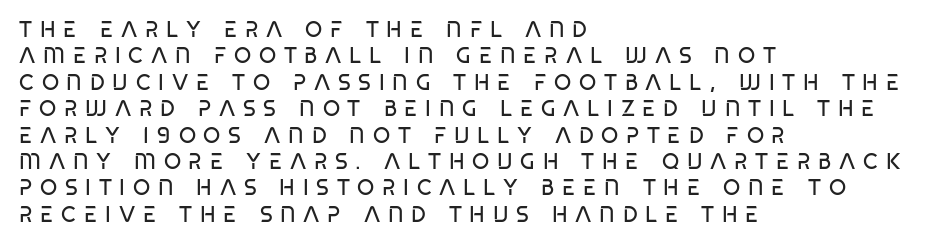
How are the letters spaced? Widely, with obvious added tracking. A clean baseline with only descenders dipping below it. The letters stand straight up with perfectly vertical stems. Summary of weight: not heavy and not bold. The rag falls on the right side of this text block.
